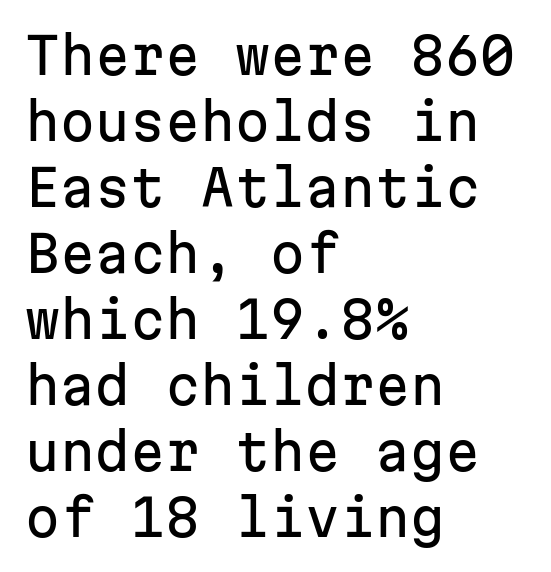
The image shows 50 px sans-serif type, upright, monospaced; set left-aligned, normal line spacing (1.32x), normal letter spacing, not underlined; low stroke contrast and a medium x-height.
